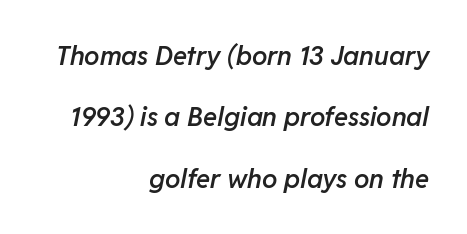
Spacing between characters is what you'd get straight out of the box. The ragged edge is on the left, which tells us the setting is flush right. The foot of each line stays bare and open. An italicized treatment has been applied to the whole sample. Airy leading.
